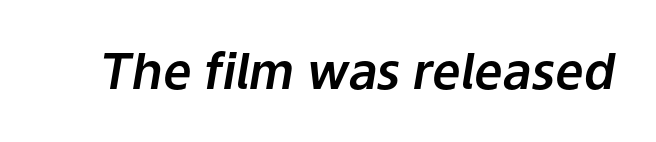
Each row of text sits above clean, open space. The lettering tilts uniformly, giving the passage an italic look. Observe the ordinary spacing: letters are neighbours, not strangers. This sample has the flowing, uneven cadence of proportional lettering.
